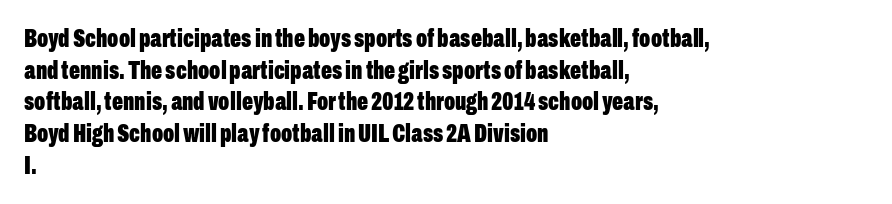
{"italic": "no", "bold": "yes", "underline": "no", "align": "left", "line_spacing_ratio": 1.22, "letter_spacing": "normal", "letter_spacing_em": 0.0, "glyph_px": 26}
